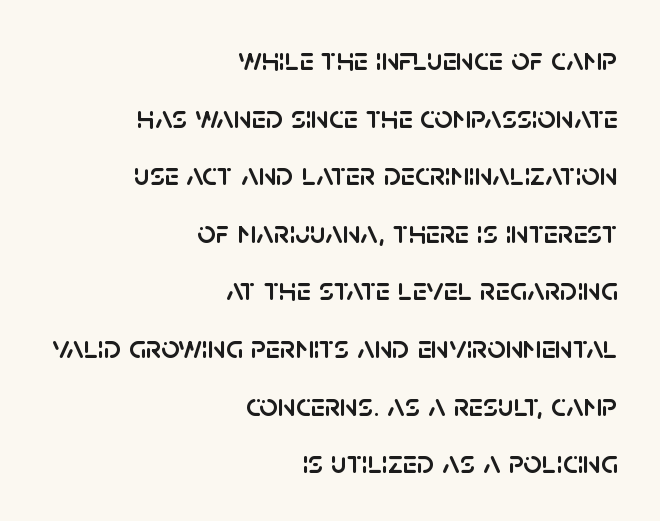
The image shows 32 px sans-serif type, upright; set right-aligned, line spacing 1.8x, normal letter spacing, not underlined; low stroke contrast and a large x-height.
